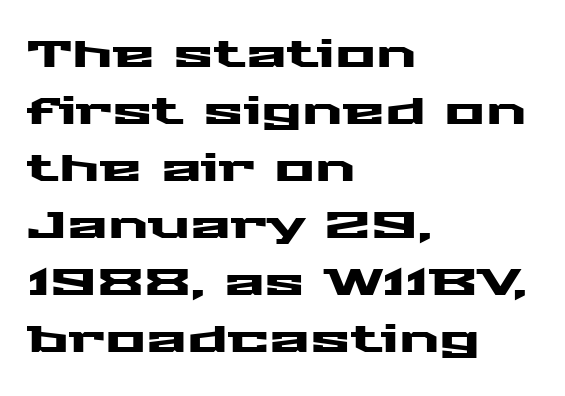
Q: Is the text italic (slanted)? A: No, it is upright.
Q: Is the typeface a serif or a sans-serif typeface? A: Sans-serif.
Q: Is the text underlined? A: No.
Q: How is the paragraph aligned? A: Left-aligned.
Q: Is the spacing between letters normal or unusually wide? A: Normal.
Q: Is the spacing between lines tight, normal or loose? A: Normal.
Q: Width (condensed, normal, or wide)? A: Wide.
Q: Stroke contrast? A: Medium.
Q: x-height? A: Medium.
Q: Monospaced? A: No.
